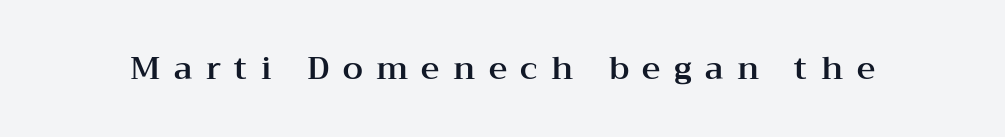
To sum up the face: it has serifs. This sample has the flowing, uneven cadence of proportional lettering. Each row of text sits above clean, open space. The typography opts for an upright posture over an oblique one. Tracking value appears strongly positive — letters spread wide.
